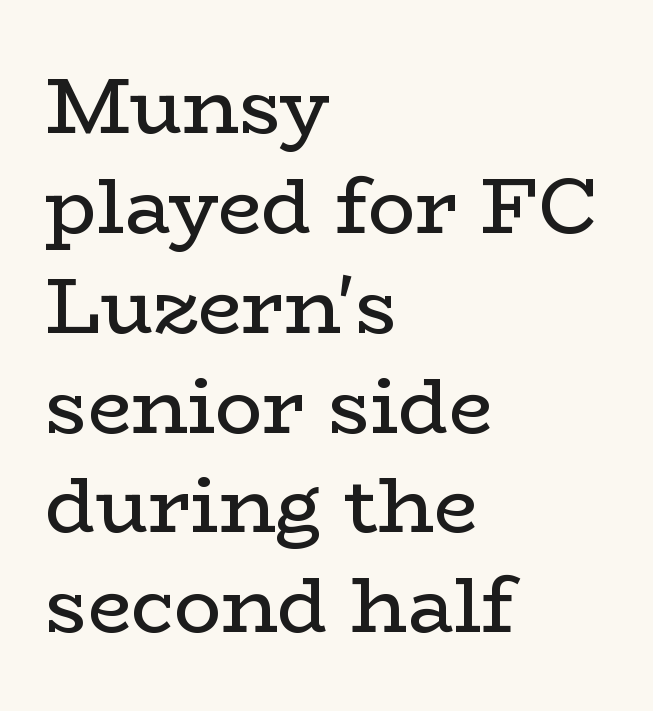
Does the type have serifs? Yes, each stem ends in a small foot. The specimen omits any rule beneath the text block's lines. Typeset ragged right — the left edge is the straight one. There is no visible air inserted between adjacent glyphs. The rows are spaced the way most documents space them. The strokes are not fattened; the text isn't bold.
